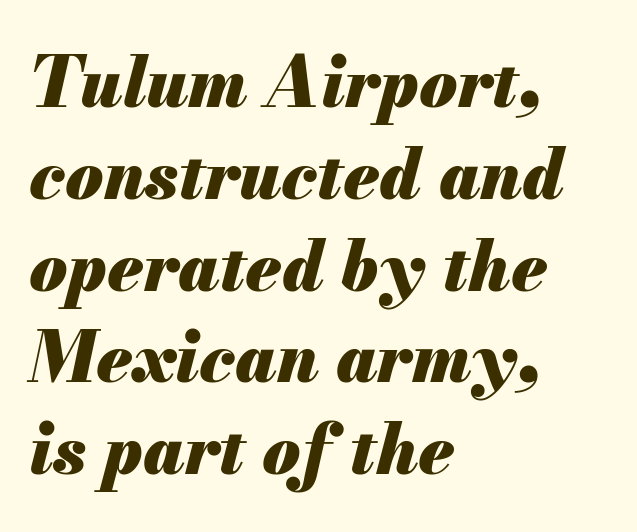
Q: Is the text bold? A: Yes.
Q: Is the text italic (slanted)? A: Yes, it leans right by about 13 degrees.
Q: Is the text underlined? A: No.
Q: How is the paragraph aligned? A: Left-aligned.
Q: Is the spacing between letters normal or unusually wide? A: Normal.
Q: Is the spacing between lines tight, normal or loose? A: Normal.
Q: Width (condensed, normal, or wide)? A: Normal.
Q: Stroke contrast? A: Medium.
Q: x-height? A: Small.
Q: Monospaced? A: No.
